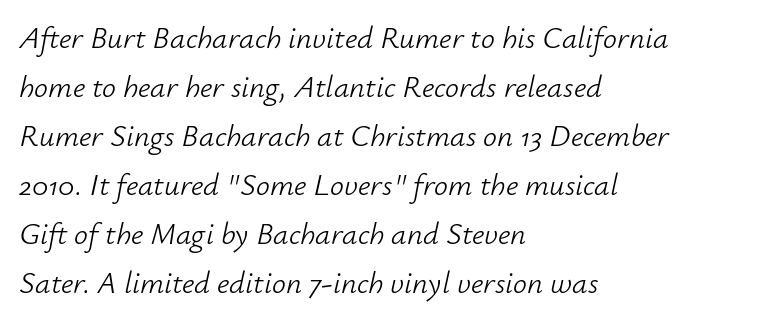
The image shows 31 px light type, italic (leaning right); set left-aligned, normal line spacing (1.58x), normal letter spacing, not underlined; low stroke contrast and a small x-height.
